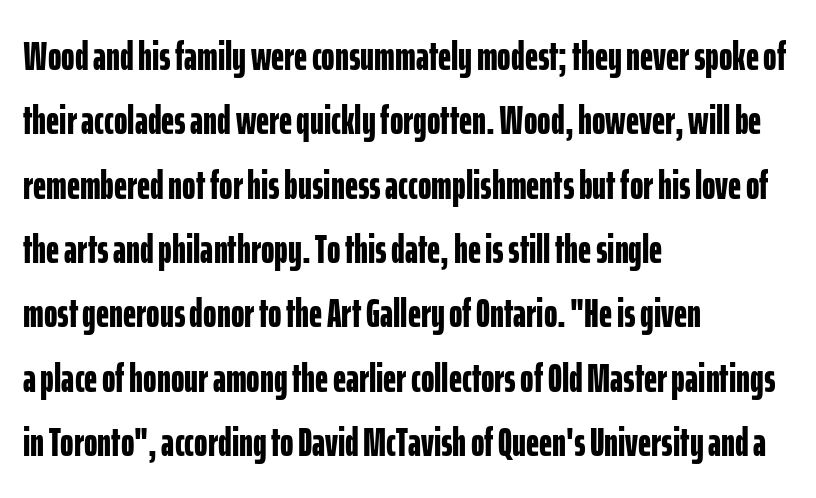
Q: Is the text bold? A: Yes.
Q: Is the text italic (slanted)? A: No, it is upright.
Q: Is the typeface a serif or a sans-serif typeface? A: Sans-serif.
Q: Is the text underlined? A: No.
Q: How is the paragraph aligned? A: Left-aligned.
Q: Is the spacing between letters normal or unusually wide? A: Normal.
Q: Is the spacing between lines tight, normal or loose? A: Normal.
Q: Width (condensed, normal, or wide)? A: Condensed.
Q: Stroke contrast? A: Low.
Q: x-height? A: Medium.
Q: Monospaced? A: No.
